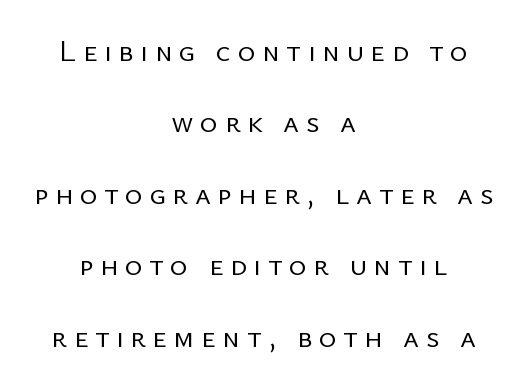
{"serif": "no", "italic": "no", "bold": "no", "weight": "regular", "width": "normal", "stroke_contrast": "low", "x_height": "medium", "monospaced": "no", "underline": "no", "align": "center", "line_spacing": "loose", "line_spacing_ratio": 2.38, "letter_spacing": "wide", "letter_spacing_em": 0.22, "glyph_px": 30}
